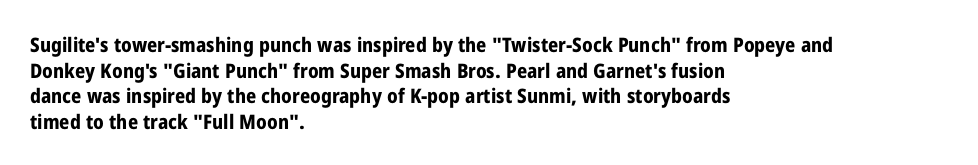
The image shows 20 px bold type, upright; set left-aligned, normal line spacing (1.28x), normal letter spacing, not underlined.
